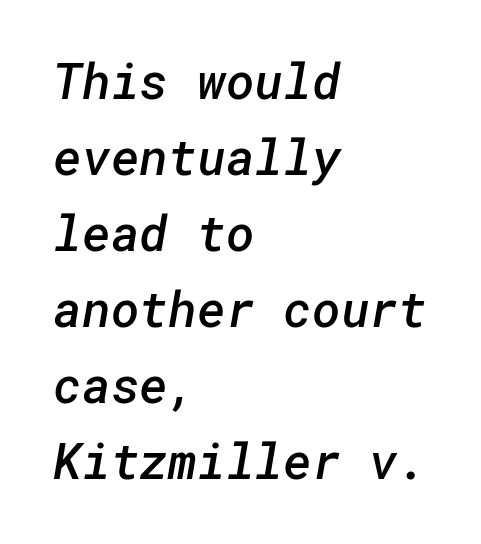
The image shows 49 px semibold sans-serif type; set left-aligned, normal line spacing (1.55x), normal letter spacing, not underlined; low stroke contrast and a medium x-height.
